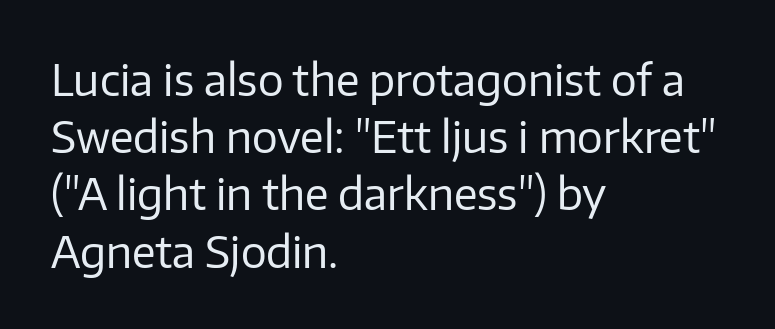
Nothing heavy about these letters — not bold at all. Honestly, there is no underline to notice here at all. Is there any slant? The stems are plumb. Look at the tracking — it's just the regular setting, nothing added. The rag falls on the right side of this text block.
